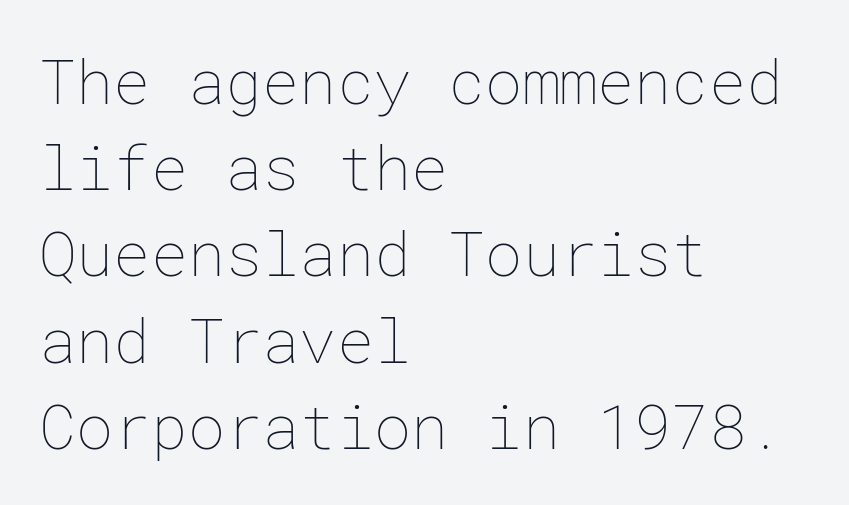
The image shows 62 px thin type, upright; set left-aligned, normal line spacing (1.39x), normal letter spacing, not underlined; low stroke contrast and a medium x-height.
